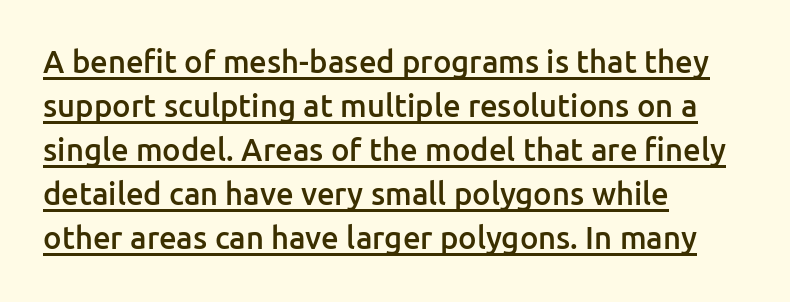
Q: Is the text bold? A: Semi-bold.
Q: Is the text italic (slanted)? A: No, it is upright.
Q: Is the typeface a serif or a sans-serif typeface? A: Sans-serif.
Q: Is the text underlined? A: Yes.
Q: How is the paragraph aligned? A: Left-aligned.
Q: Is the spacing between letters normal or unusually wide? A: Normal.
Q: Is the spacing between lines tight, normal or loose? A: Normal.
Q: Width (condensed, normal, or wide)? A: Normal.
Q: Stroke contrast? A: Low.
Q: x-height? A: Medium.
Q: Monospaced? A: No.
